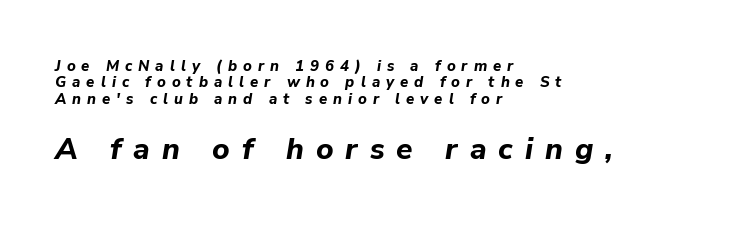
The image shows 30 px bold type, italic (leaning right); set left-aligned, tight line spacing (1.1x), unusually wide letter spacing (+0.4 em), not underlined; the second (bottom) block is 2.0x larger; low stroke contrast and a medium x-height.
